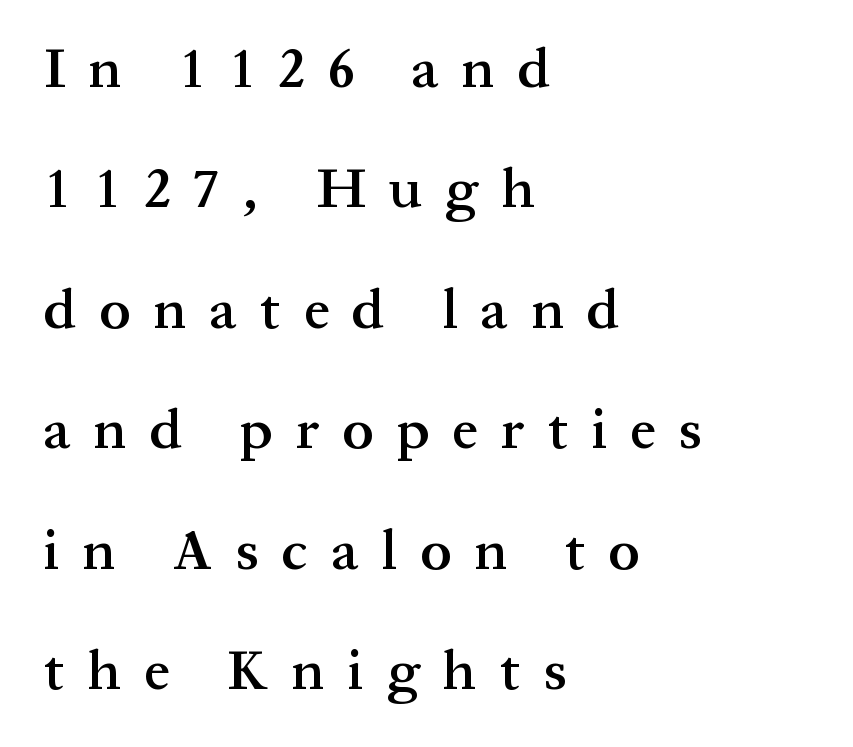
Q: Is the text bold? A: Semi-bold.
Q: Is the text italic (slanted)? A: No, it is upright.
Q: Is the typeface a serif or a sans-serif typeface? A: Serif.
Q: Is the text underlined? A: No.
Q: How is the paragraph aligned? A: Left-aligned.
Q: Is the spacing between letters normal or unusually wide? A: Unusually wide.
Q: Is the spacing between lines tight, normal or loose? A: Loose.
Q: Width (condensed, normal, or wide)? A: Normal.
Q: Stroke contrast? A: Medium.
Q: x-height? A: Medium.
Q: Monospaced? A: No.
